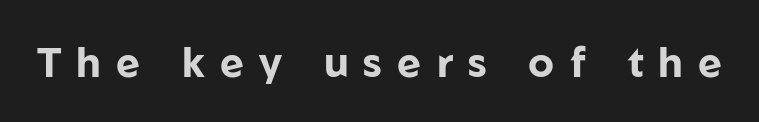
Q: Is the text bold? A: Yes.
Q: Is the text italic (slanted)? A: No, it is upright.
Q: Is the typeface a serif or a sans-serif typeface? A: Sans-serif.
Q: Is the text underlined? A: No.
Q: Is the spacing between letters normal or unusually wide? A: Unusually wide.
Q: Width (condensed, normal, or wide)? A: Normal.
Q: Stroke contrast? A: Low.
Q: x-height? A: Medium.
Q: Monospaced? A: No.
